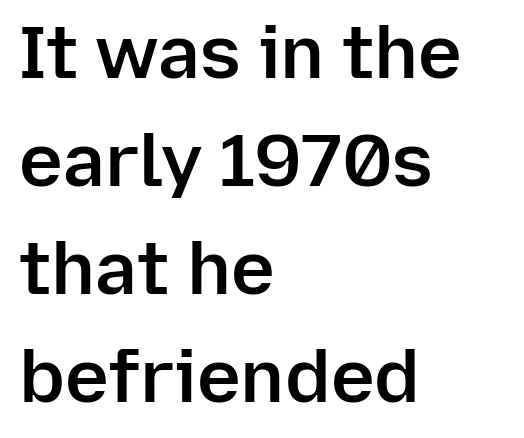
The image shows 74 px semibold sans-serif type, upright; set left-aligned, normal line spacing (1.46x), normal letter spacing, not underlined; low stroke contrast and a medium x-height.
